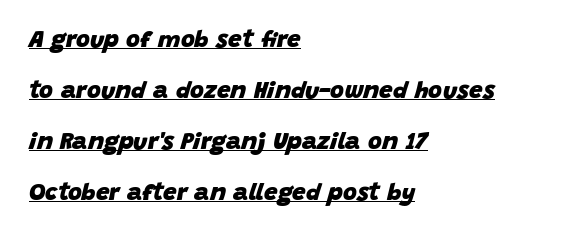
These lines stack with their left ends in a neat column. The letters sit at their default tracking, neither squeezed nor spread. Descenders here cross a horizontal rule under the line. When letters slant like this, we call the style italic. In terms of weight, the rendering is a true, heavy bold.
